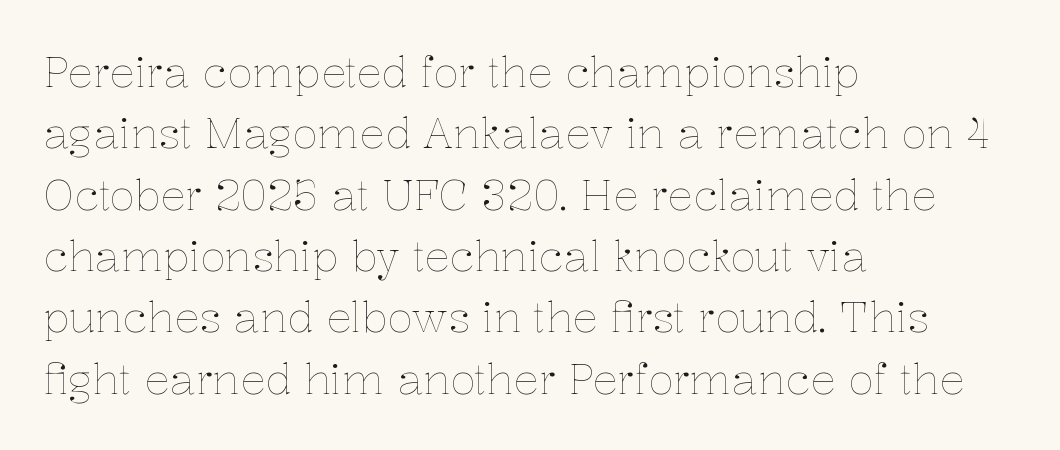
Compared with typical body copy, the letter spacing here is the same. Each letter keeps its own natural width here, so spacing adapts to shape. Is the type heavy? It reads as light-to-regular instead. Alignment: flush left.
